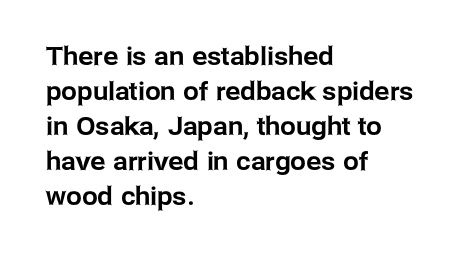
{"italic": "no", "underline": "no", "align": "left", "line_spacing": "normal", "line_spacing_ratio": 1.4, "letter_spacing": "normal", "letter_spacing_em": 0.0, "glyph_px": 25}
